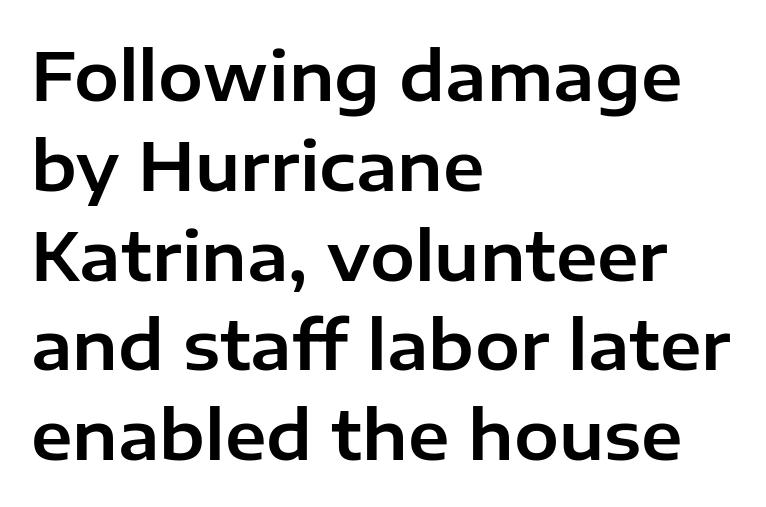
{"serif": "no", "italic": "no", "width": "normal", "stroke_contrast": "low", "x_height": "medium", "monospaced": "no", "underline": "no", "align": "left", "line_spacing": "normal", "line_spacing_ratio": 1.34, "letter_spacing": "normal", "letter_spacing_em": 0.0, "glyph_px": 67}
